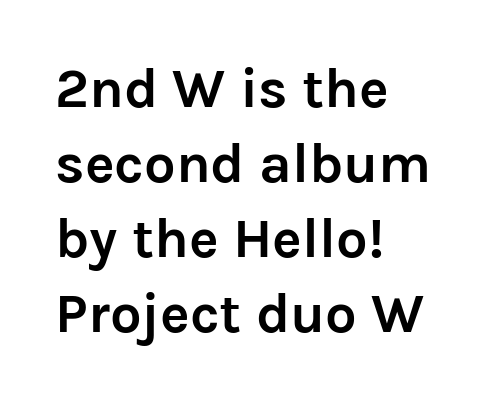
{"serif": "no", "italic": "no", "bold": "yes", "weight": "semibold", "width": "normal", "stroke_contrast": "low", "x_height": "medium", "monospaced": "no", "underline": "no", "align": "left", "line_spacing": "normal", "line_spacing_ratio": 1.34, "letter_spacing": "normal", "letter_spacing_em": 0.0, "glyph_px": 56}
